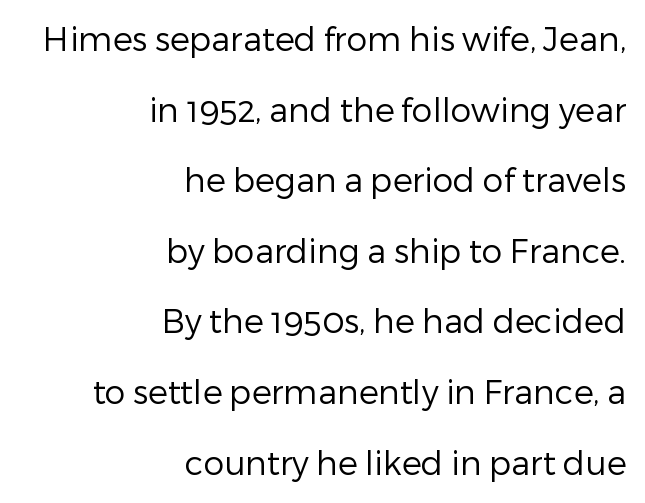
The image shows 33 px regular-weight sans-serif type, upright; set right-aligned, loose line spacing (2.14x), normal letter spacing, not underlined; low stroke contrast and a medium x-height.
